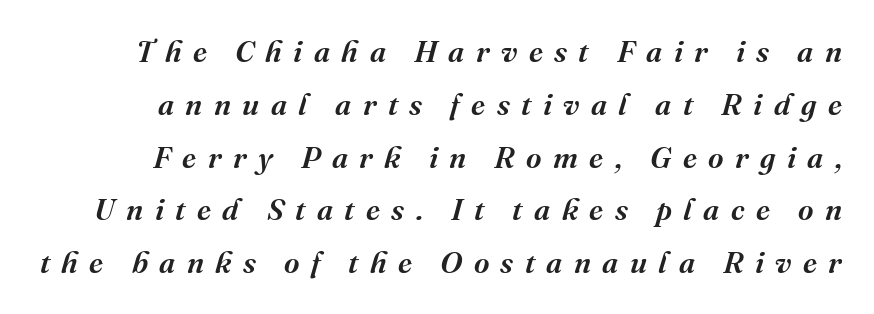
Unmarked baselines from the first word to the last. Substantial extra tracking has been applied to these lines. The text was rendered using a seriffed face with decorative stroke endings. It's the slanting kind of type.
